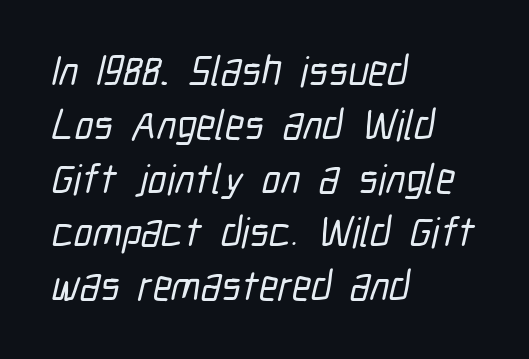
Q: Is the typeface a serif or a sans-serif typeface? A: Sans-serif.
Q: Is the text underlined? A: No.
Q: How is the paragraph aligned? A: Left-aligned.
Q: Is the spacing between letters normal or unusually wide? A: Normal.
Q: Is the spacing between lines tight, normal or loose? A: Normal.
Q: Width (condensed, normal, or wide)? A: Condensed.
Q: Stroke contrast? A: Low.
Q: x-height? A: Medium.
Q: Monospaced? A: No.
